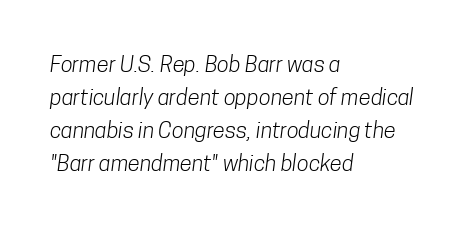
The image shows 22 px text type; set left-aligned, normal line spacing (1.5x), normal letter spacing, not underlined.
